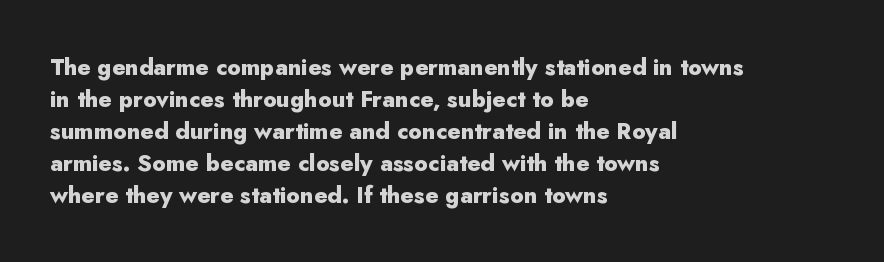
Compared with typical paragraphs, the rows here are spaced about the same. In terms of posture, this sample is upright. You'd pick this weight for a headline — it's a proper bold. Typeset ragged right — the left edge is the straight one.
